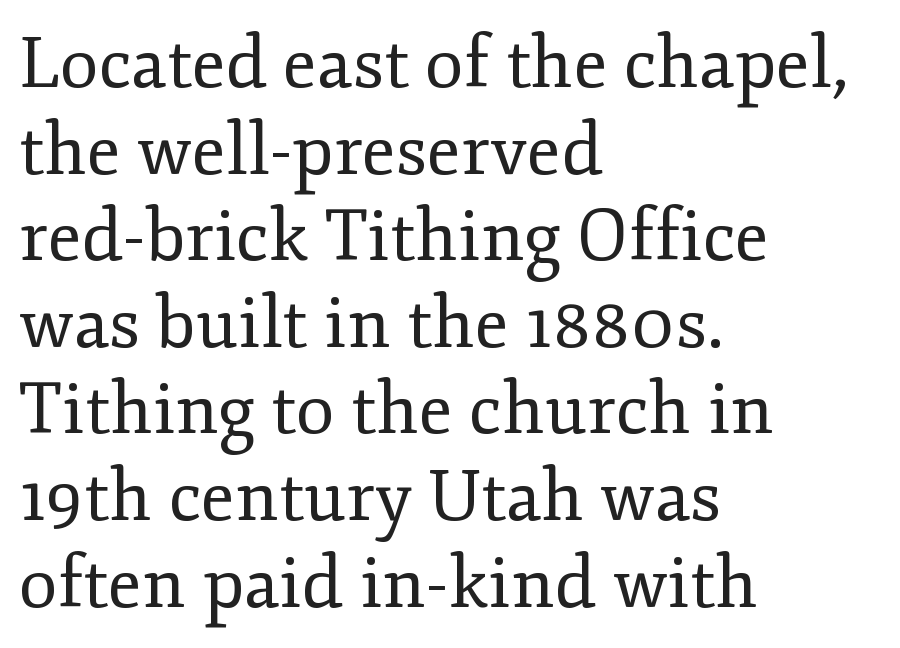
Q: Is the text bold? A: No.
Q: Is the text italic (slanted)? A: No, it is upright.
Q: Is the typeface a serif or a sans-serif typeface? A: Serif.
Q: Is the text underlined? A: No.
Q: How is the paragraph aligned? A: Left-aligned.
Q: Is the spacing between letters normal or unusually wide? A: Normal.
Q: Width (condensed, normal, or wide)? A: Normal.
Q: Stroke contrast? A: Low.
Q: x-height? A: Small.
Q: Monospaced? A: No.
